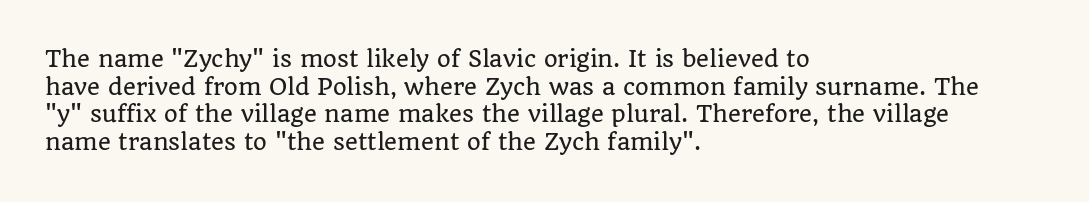
Q: Is the text italic (slanted)? A: No, it is upright.
Q: Is the text underlined? A: No.
Q: How is the paragraph aligned? A: Left-aligned.
Q: Is the spacing between letters normal or unusually wide? A: Normal.
Q: Is the spacing between lines tight, normal or loose? A: Normal.
